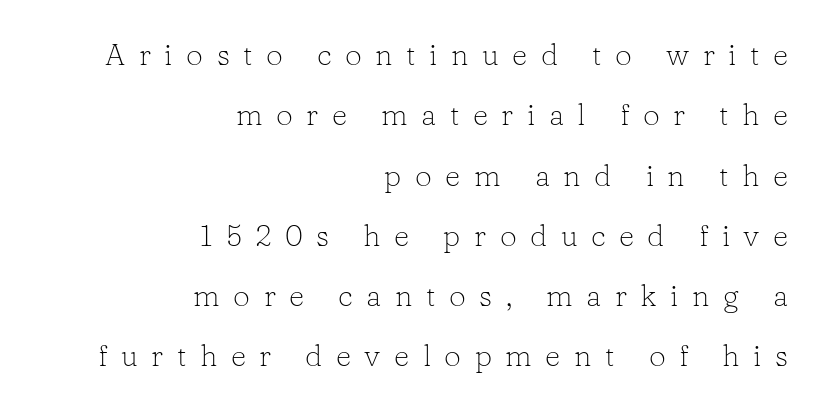
Q: Is the text bold? A: No.
Q: Is the text italic (slanted)? A: No, it is upright.
Q: Is the typeface a serif or a sans-serif typeface? A: Serif.
Q: Is the text underlined? A: No.
Q: How is the paragraph aligned? A: Right-aligned.
Q: Is the spacing between letters normal or unusually wide? A: Unusually wide.
Q: Is the spacing between lines tight, normal or loose? A: Loose.
Q: Width (condensed, normal, or wide)? A: Normal.
Q: Stroke contrast? A: Low.
Q: x-height? A: Medium.
Q: Monospaced? A: No.
